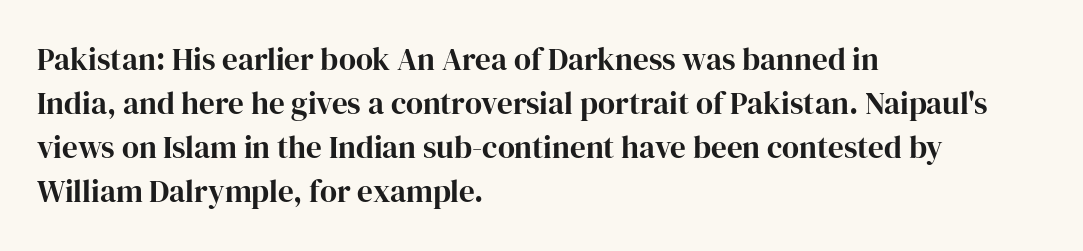
{"serif": "yes", "italic": "no", "bold": "yes", "weight": "bold", "width": "normal", "stroke_contrast": "high", "x_height": "medium", "monospaced": "no", "underline": "no", "align": "left", "line_spacing": "normal", "line_spacing_ratio": 1.42, "letter_spacing": "normal", "letter_spacing_em": 0.0, "glyph_px": 31}
